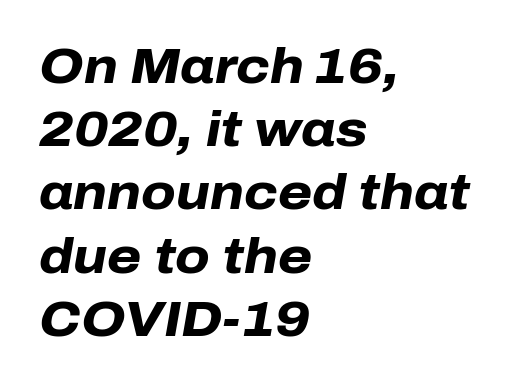
Q: Is the text bold? A: Yes.
Q: Is the text italic (slanted)? A: Yes, it leans right by about 10 degrees.
Q: Is the text underlined? A: No.
Q: How is the paragraph aligned? A: Left-aligned.
Q: Is the spacing between letters normal or unusually wide? A: Normal.
Q: Is the spacing between lines tight, normal or loose? A: Normal.
Q: Width (condensed, normal, or wide)? A: Normal.
Q: Stroke contrast? A: Low.
Q: x-height? A: Medium.
Q: Monospaced? A: No.
